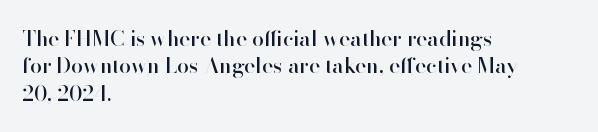
Q: Is the text italic (slanted)? A: No, it is upright.
Q: Is the text underlined? A: No.
Q: How is the paragraph aligned? A: Left-aligned.
Q: Is the spacing between letters normal or unusually wide? A: Normal.
Q: Is the spacing between lines tight, normal or loose? A: Normal.
